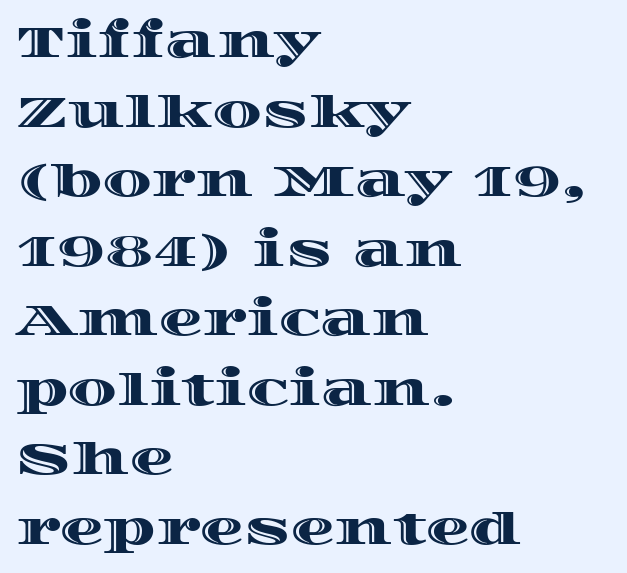
Q: Is the text italic (slanted)? A: No, it is upright.
Q: Is the text underlined? A: No.
Q: How is the paragraph aligned? A: Left-aligned.
Q: Is the spacing between letters normal or unusually wide? A: Normal.
Q: Is the spacing between lines tight, normal or loose? A: Normal.
Q: Width (condensed, normal, or wide)? A: Wide.
Q: x-height? A: Large.
Q: Monospaced? A: No.
